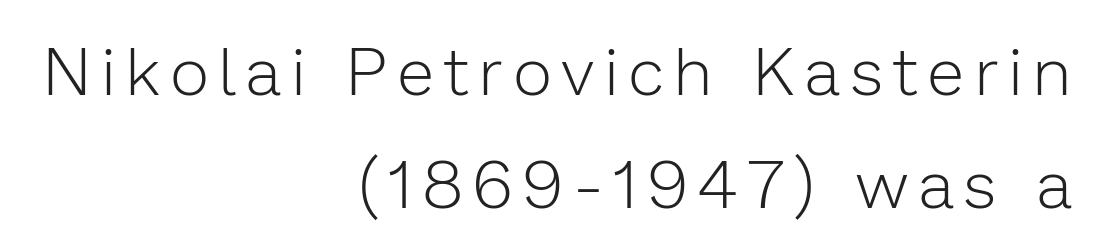
{"serif": "no", "italic": "no", "bold": "no", "weight": "light", "width": "normal", "stroke_contrast": "low", "x_height": "medium", "monospaced": "no", "underline": "no", "align": "right", "line_spacing": "normal", "line_spacing_ratio": 1.69, "glyph_px": 67}
